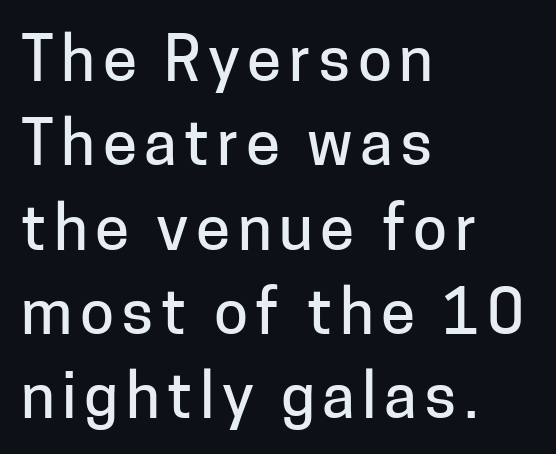
Q: Is the text italic (slanted)? A: No, it is upright.
Q: Is the typeface a serif or a sans-serif typeface? A: Sans-serif.
Q: Is the text underlined? A: No.
Q: How is the paragraph aligned? A: Left-aligned.
Q: Is the spacing between lines tight, normal or loose? A: Normal.
Q: Width (condensed, normal, or wide)? A: Normal.
Q: Stroke contrast? A: Low.
Q: x-height? A: Medium.
Q: Monospaced? A: No.
